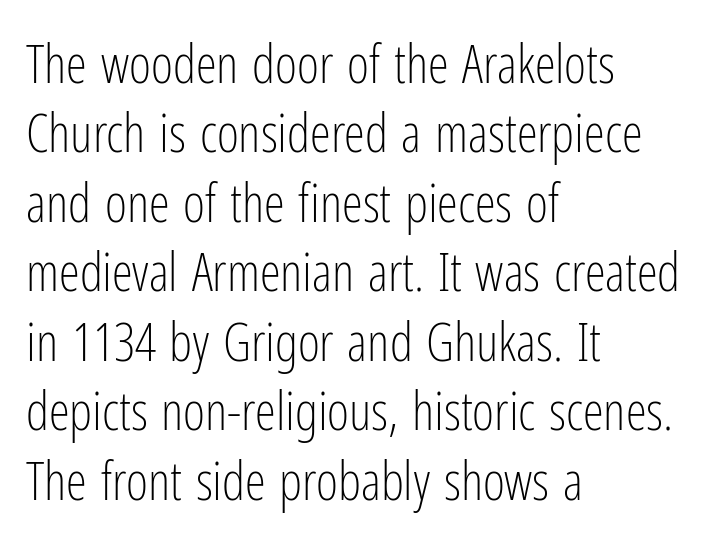
{"serif": "no", "italic": "no", "bold": "no", "weight": "light", "width": "condensed", "stroke_contrast": "low", "x_height": "medium", "monospaced": "no", "underline": "no", "align": "left", "line_spacing": "normal", "line_spacing_ratio": 1.31, "letter_spacing": "normal", "letter_spacing_em": 0.0, "glyph_px": 53}
